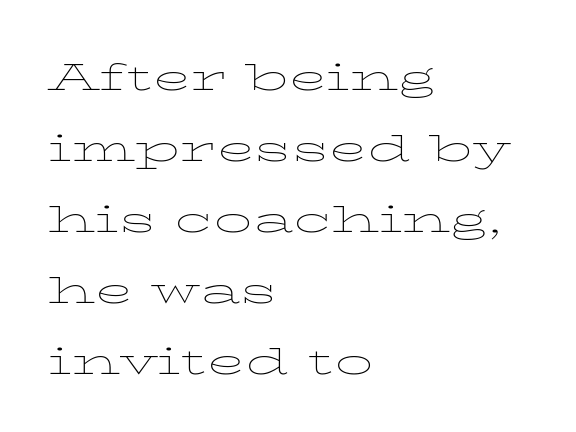
The weight would be labelled regular, book, light, or lighter still. The axis of the letterforms is exactly vertical. A typesetter would call this zero additional tracking. Underlining? Definitely not there. One glance says typical: line gaps are just what's usual. This sample has the flowing, uneven cadence of proportional lettering.
